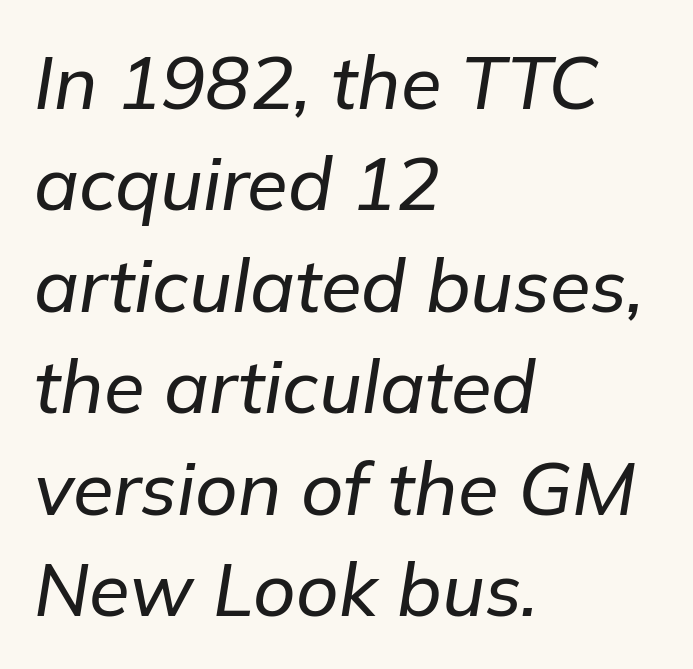
Q: Is the text italic (slanted)? A: Yes, it leans right by about 9 degrees.
Q: Is the text underlined? A: No.
Q: How is the paragraph aligned? A: Left-aligned.
Q: Is the spacing between letters normal or unusually wide? A: Normal.
Q: Is the spacing between lines tight, normal or loose? A: Normal.
Q: Width (condensed, normal, or wide)? A: Normal.
Q: Stroke contrast? A: Low.
Q: x-height? A: Medium.
Q: Monospaced? A: No.
